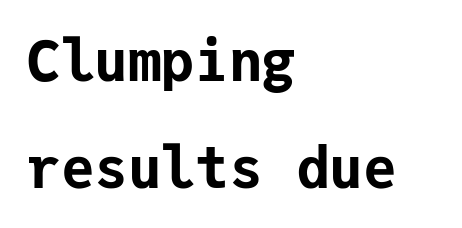
{"serif": "no", "italic": "no", "bold": "yes", "weight": "bold", "width": "normal", "stroke_contrast": "low", "x_height": "medium", "monospaced": "yes", "underline": "no", "align": "left", "line_spacing": "loose", "line_spacing_ratio": 1.91, "letter_spacing": "normal", "letter_spacing_em": 0.0, "glyph_px": 56}
